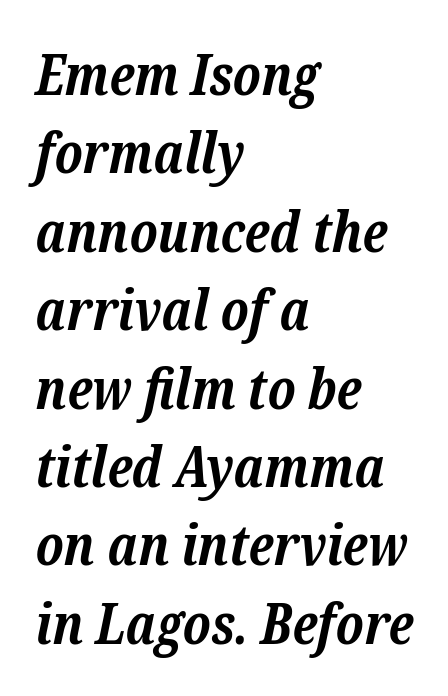
{"serif": "yes", "italic": "yes", "lean": "right", "slant_degrees": 12, "bold": "yes", "weight": "bold", "width": "normal", "stroke_contrast": "low", "x_height": "medium", "monospaced": "no", "underline": "no", "align": "left", "line_spacing": "normal", "line_spacing_ratio": 1.4, "letter_spacing": "normal", "letter_spacing_em": 0.0, "glyph_px": 56}
